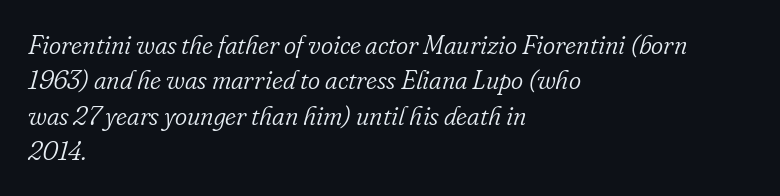
Does the copy run flush right? No — it runs flush left. Decoration check: the copy has no underline. These lines sit exactly where default settings would place them. This reads as an unemphasized weight, regular at the heaviest. Emphasis-style slanted type is in use. A typesetter would call this zero additional tracking.
